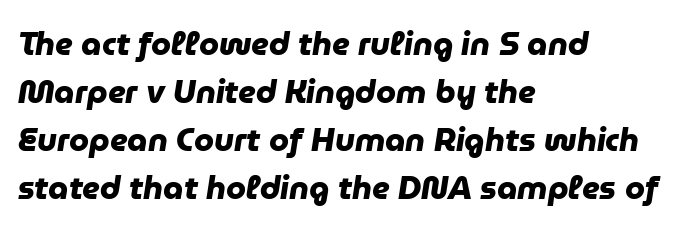
Each row of text sits above clean, open space. Is the letter spacing exaggerated? No — it looks like the ordinary default. To sum up the face: it is a sans, with no serifs. Every letter is thick-stroked: bold, no question. The paragraph has a hard left edge and a soft right edge.
